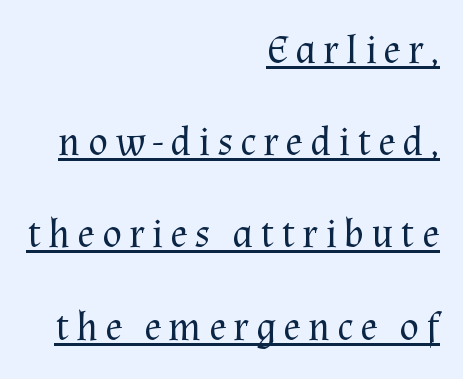
The image shows 41 px regular-weight type, upright; set right-aligned, loose line spacing (2.25x), underlined; medium stroke contrast and a medium x-height.
